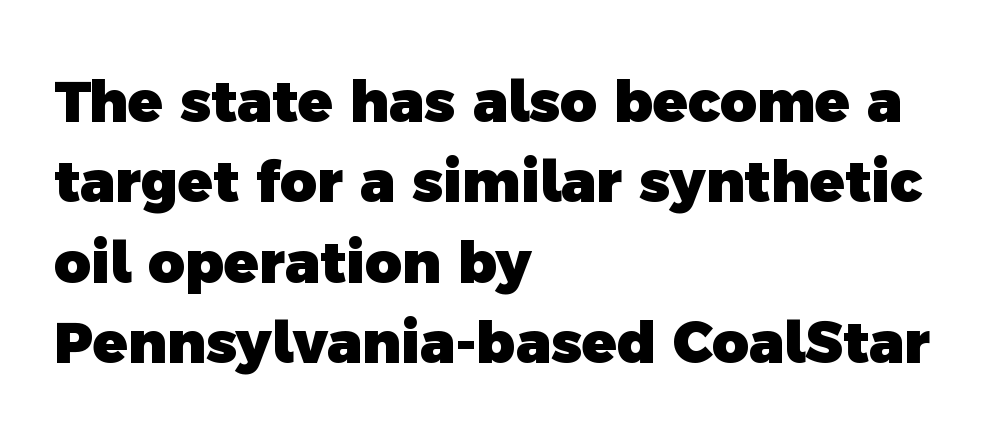
{"serif": "no", "bold": "yes", "weight": "heavy", "width": "normal", "x_height": "medium", "monospaced": "no", "underline": "no", "align": "left", "line_spacing": "normal", "line_spacing_ratio": 1.41, "letter_spacing": "normal", "letter_spacing_em": 0.0, "glyph_px": 57}
